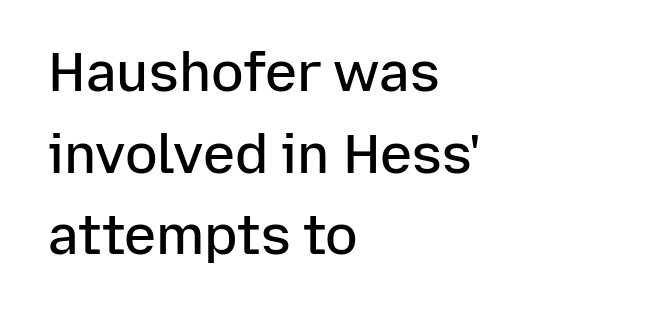
{"serif": "no", "italic": "no", "bold": "semi", "weight": "semibold", "width": "normal", "stroke_contrast": "low", "x_height": "medium", "monospaced": "no", "underline": "no", "align": "left", "line_spacing": "normal", "line_spacing_ratio": 1.51, "letter_spacing": "normal", "letter_spacing_em": 0.0, "glyph_px": 54}
